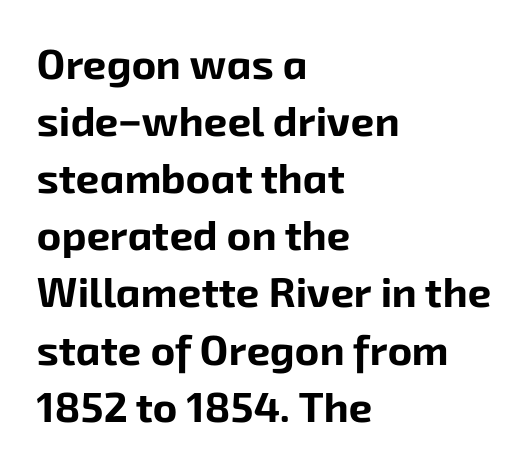
Q: Is the text bold? A: Yes.
Q: Is the typeface a serif or a sans-serif typeface? A: Sans-serif.
Q: Is the text underlined? A: No.
Q: How is the paragraph aligned? A: Left-aligned.
Q: Is the spacing between letters normal or unusually wide? A: Normal.
Q: Is the spacing between lines tight, normal or loose? A: Normal.
Q: Width (condensed, normal, or wide)? A: Normal.
Q: Stroke contrast? A: Low.
Q: x-height? A: Medium.
Q: Monospaced? A: No.
